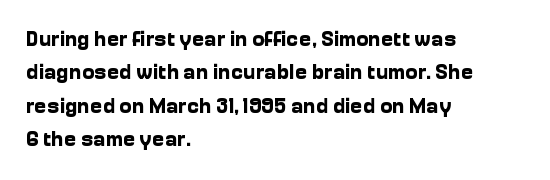
{"italic": "no", "bold": "yes", "underline": "no", "align": "left", "line_spacing": "normal", "line_spacing_ratio": 1.59, "letter_spacing": "normal", "letter_spacing_em": 0.0, "glyph_px": 21}
